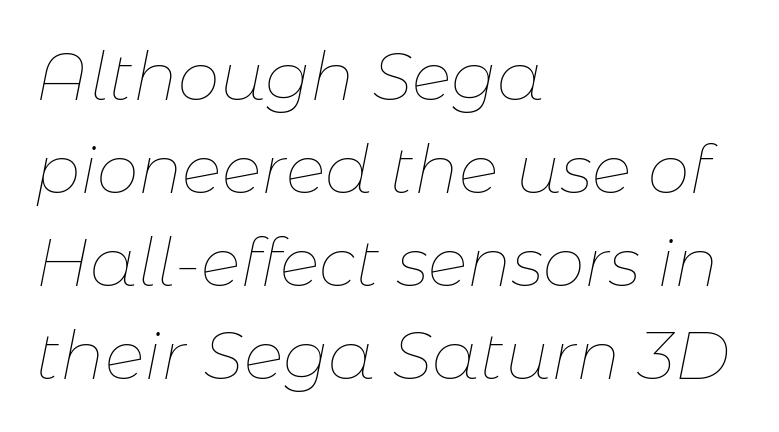
{"italic": "yes", "lean": "right", "slant_degrees": 11, "bold": "no", "weight": "thin", "width": "normal", "stroke_contrast": "low", "x_height": "medium", "monospaced": "no", "underline": "no", "align": "left", "line_spacing": "normal", "line_spacing_ratio": 1.39, "letter_spacing": "normal", "letter_spacing_em": 0.0, "glyph_px": 67}
